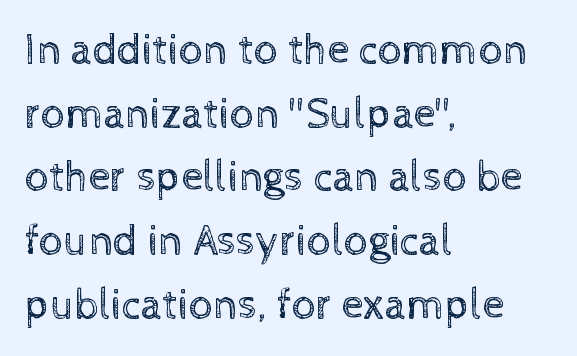
Q: Is the text bold? A: No.
Q: Is the text italic (slanted)? A: No, it is upright.
Q: Is the text underlined? A: No.
Q: How is the paragraph aligned? A: Left-aligned.
Q: Is the spacing between letters normal or unusually wide? A: Normal.
Q: Is the spacing between lines tight, normal or loose? A: Normal.
Q: Width (condensed, normal, or wide)? A: Normal.
Q: x-height? A: Medium.
Q: Monospaced? A: No.
